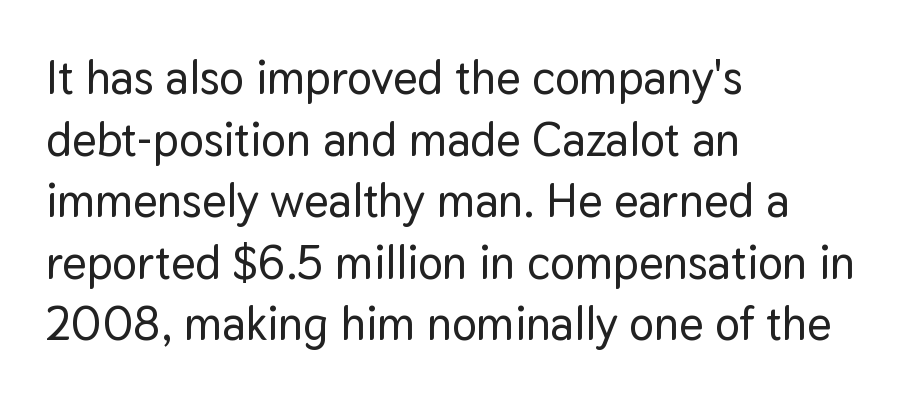
What stands out about the letter spacing? Nothing — it is the standard amount. A typesetter would mark this as roman, not italic. Each line starts at the same left margin while the right side varies. The rendering shows plain stroke endings on the letterforms — a sans-serif design. Here the designer chose a conventional face with non-uniform glyph widths. The zone under the glyphs is completely vacant.
